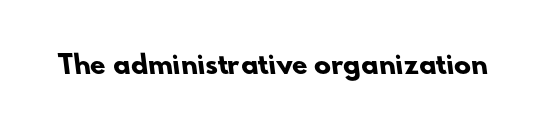
{"bold": "yes", "underline": "no", "letter_spacing": "normal", "letter_spacing_em": 0.0, "glyph_px": 25}
